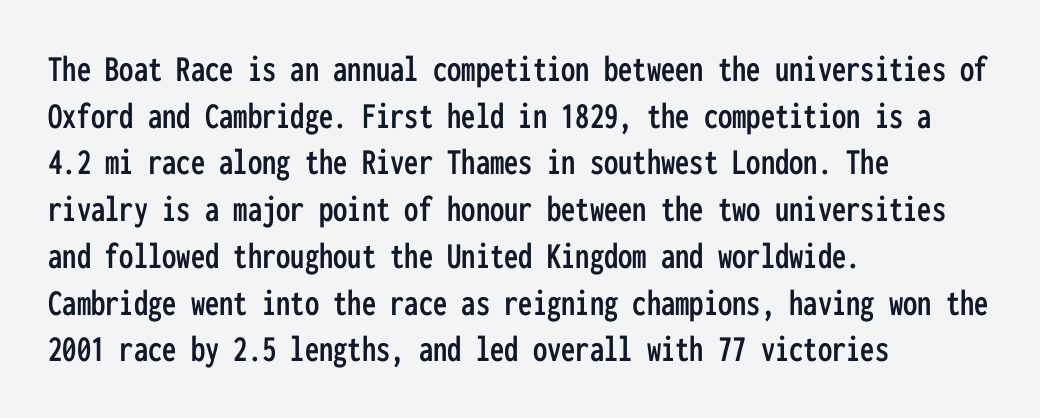
The image shows 38 px condensed sans-serif type, upright, monospaced; set left-aligned, line spacing 1.23x, normal letter spacing, not underlined; low stroke contrast and a medium x-height.
